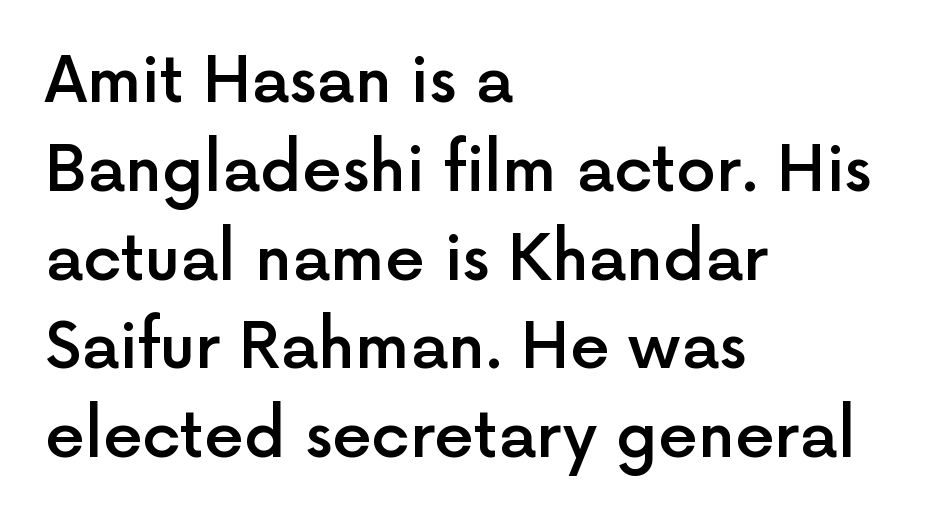
{"serif": "no", "italic": "no", "bold": "semi", "weight": "semibold", "width": "normal", "x_height": "medium", "monospaced": "no", "underline": "no", "align": "left", "line_spacing": "normal", "line_spacing_ratio": 1.41, "letter_spacing": "normal", "letter_spacing_em": 0.0, "glyph_px": 63}
